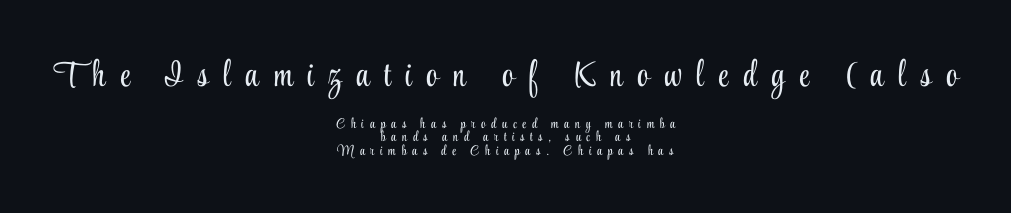
The upper block of text is set noticeably larger than the block beneath it. If you folded the block vertically in half, each line would mirror itself in length. The text was rendered using a seriffed face with decorative stroke endings.
